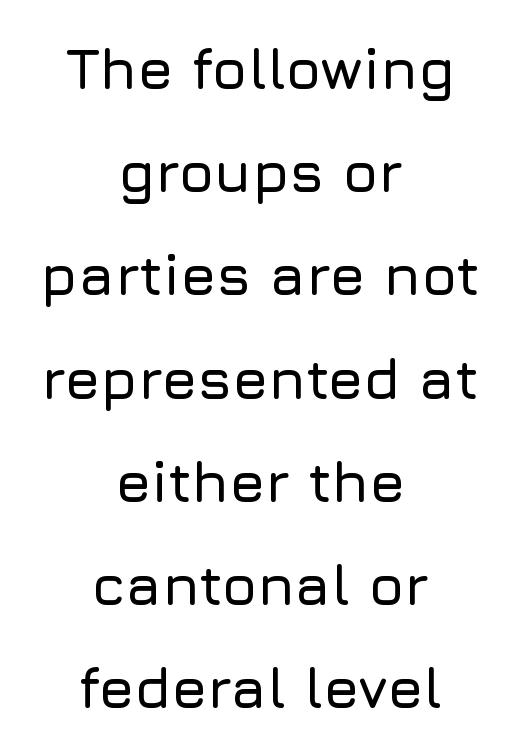
Q: Is the text italic (slanted)? A: No, it is upright.
Q: Is the typeface a serif or a sans-serif typeface? A: Sans-serif.
Q: Is the text underlined? A: No.
Q: How is the paragraph aligned? A: Centered.
Q: Is the spacing between letters normal or unusually wide? A: Normal.
Q: Width (condensed, normal, or wide)? A: Normal.
Q: Stroke contrast? A: Low.
Q: x-height? A: Medium.
Q: Monospaced? A: No.
